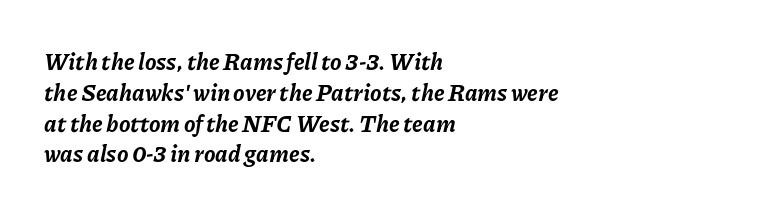
{"italic": "yes", "lean": "right", "slant_degrees": 11, "bold": "yes", "underline": "no", "align": "left", "line_spacing": "normal", "line_spacing_ratio": 1.34, "letter_spacing": "normal", "letter_spacing_em": 0.0, "glyph_px": 23}
